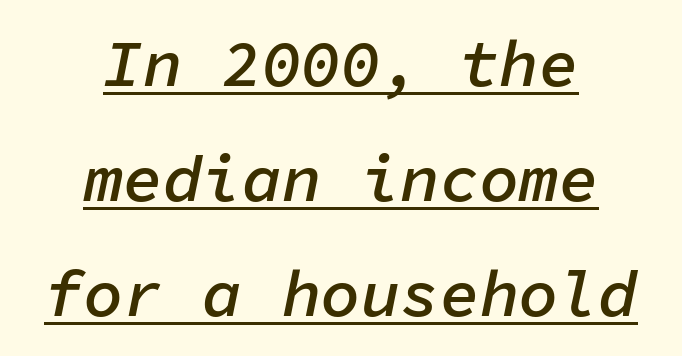
In CSS terms this would be text-align: center. This sample has the even, mechanical cadence of fixed-width lettering. Yep, that's italic — everything's leaning. The font is running at a semibold setting, under full bold.
